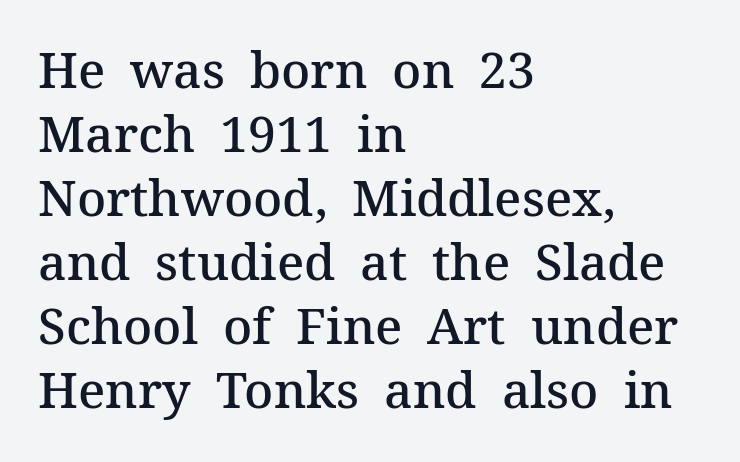
Q: Is the text bold? A: Semi-bold.
Q: Is the text italic (slanted)? A: No, it is upright.
Q: Is the typeface a serif or a sans-serif typeface? A: Serif.
Q: Is the text underlined? A: No.
Q: How is the paragraph aligned? A: Left-aligned.
Q: Is the spacing between letters normal or unusually wide? A: Normal.
Q: Is the spacing between lines tight, normal or loose? A: Normal.
Q: Width (condensed, normal, or wide)? A: Normal.
Q: Stroke contrast? A: Medium.
Q: x-height? A: Medium.
Q: Monospaced? A: No.
